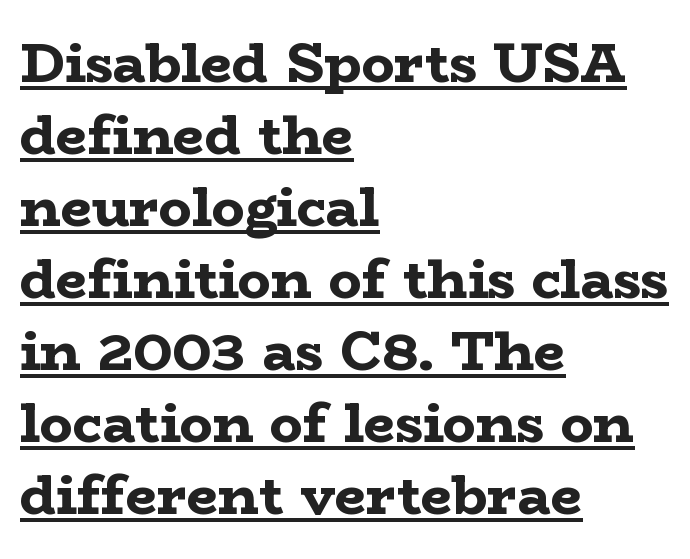
A typesetter would call this proportional, since set widths differ per character. Inter-character spacing is left at the font's built-in metrics. This sample uses an upright cut, with every glyph sitting square on the baseline. Where is the straight margin? On the left.
